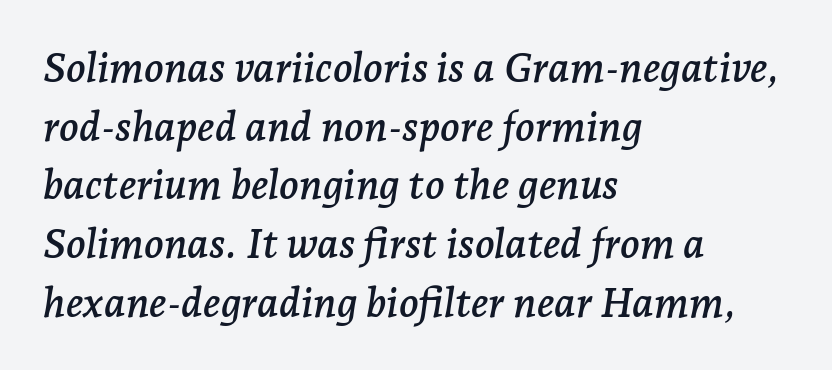
Q: Is the text italic (slanted)? A: Yes, it leans right by about 7 degrees.
Q: Is the typeface a serif or a sans-serif typeface? A: Serif.
Q: Is the text underlined? A: No.
Q: How is the paragraph aligned? A: Left-aligned.
Q: Is the spacing between letters normal or unusually wide? A: Normal.
Q: Is the spacing between lines tight, normal or loose? A: Normal.
Q: Width (condensed, normal, or wide)? A: Normal.
Q: Stroke contrast? A: Low.
Q: x-height? A: Medium.
Q: Monospaced? A: No.
